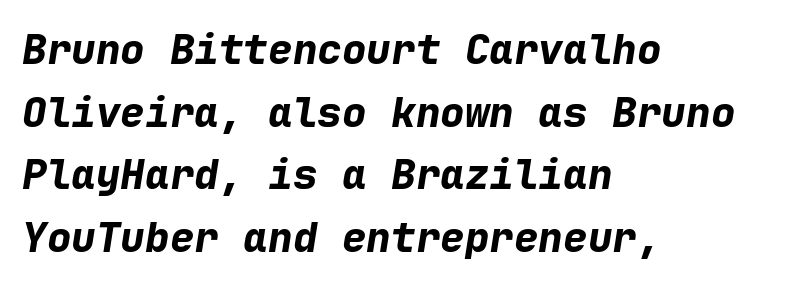
Horizontal alignment here is leftward, the default for most running prose. Looks like terminal output: every glyph gets an equal slot. In terms of letterspacing, this is plain default setting. The face used here has the dense, thick strokes of a bold.
